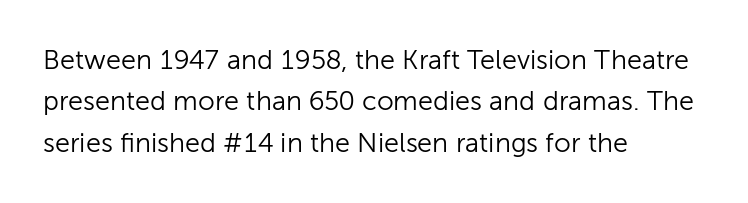
Q: Is the text bold? A: No.
Q: Is the text italic (slanted)? A: No, it is upright.
Q: Is the text underlined? A: No.
Q: How is the paragraph aligned? A: Left-aligned.
Q: Is the spacing between letters normal or unusually wide? A: Normal.
Q: Is the spacing between lines tight, normal or loose? A: Normal.
